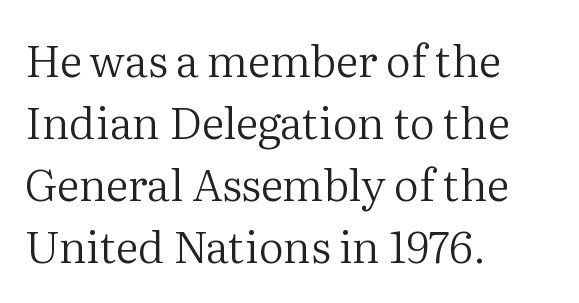
The image shows 44 px regular-weight serif type, upright; set left-aligned, normal line spacing (1.41x), normal letter spacing, not underlined; medium stroke contrast and a medium x-height.
